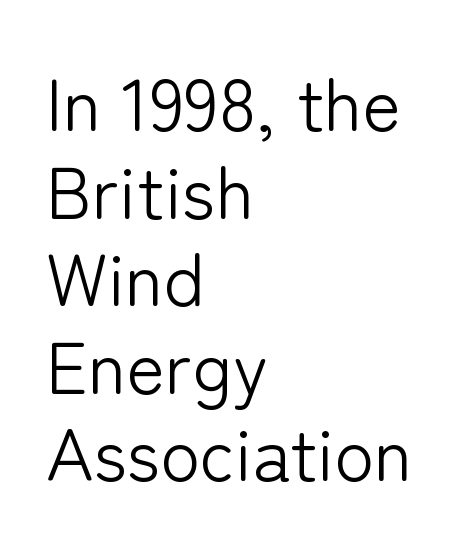
Q: Is the text bold? A: No.
Q: Is the text italic (slanted)? A: No, it is upright.
Q: Is the typeface a serif or a sans-serif typeface? A: Sans-serif.
Q: Is the text underlined? A: No.
Q: How is the paragraph aligned? A: Left-aligned.
Q: Is the spacing between letters normal or unusually wide? A: Normal.
Q: Width (condensed, normal, or wide)? A: Normal.
Q: Stroke contrast? A: Low.
Q: x-height? A: Medium.
Q: Monospaced? A: No.
